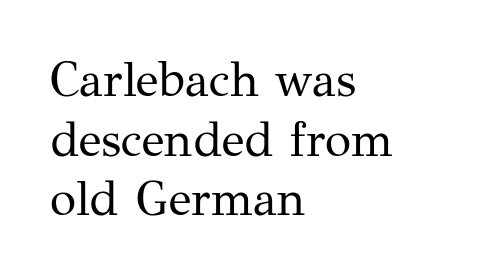
The image shows 48 px regular-weight serif type, upright; set left-aligned, line spacing 1.24x, normal letter spacing, not underlined; medium stroke contrast and a medium x-height.
